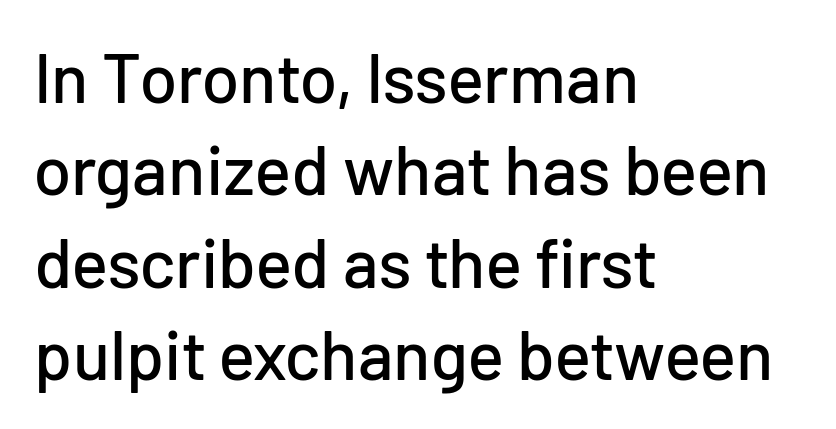
The image shows 69 px sans-serif type, upright; set left-aligned, normal line spacing (1.34x), normal letter spacing, not underlined; low stroke contrast and a medium x-height.
